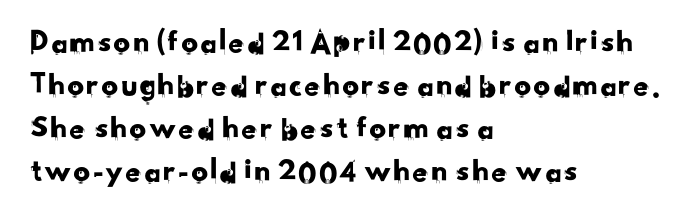
Q: Is the typeface a serif or a sans-serif typeface? A: Sans-serif.
Q: Is the text underlined? A: No.
Q: How is the paragraph aligned? A: Left-aligned.
Q: Is the spacing between letters normal or unusually wide? A: Normal.
Q: Is the spacing between lines tight, normal or loose? A: Normal.
Q: Width (condensed, normal, or wide)? A: Normal.
Q: Stroke contrast? A: Low.
Q: x-height? A: Small.
Q: Monospaced? A: No.
